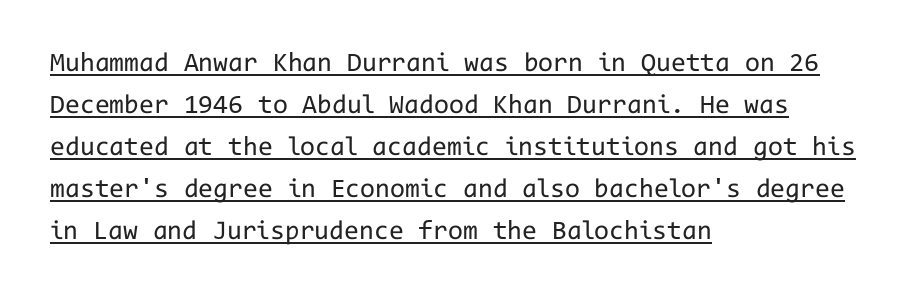
Q: Is the text bold? A: No.
Q: Is the text italic (slanted)? A: No, it is upright.
Q: Is the text underlined? A: Yes.
Q: How is the paragraph aligned? A: Left-aligned.
Q: Is the spacing between letters normal or unusually wide? A: Normal.
Q: Is the spacing between lines tight, normal or loose? A: Normal.
